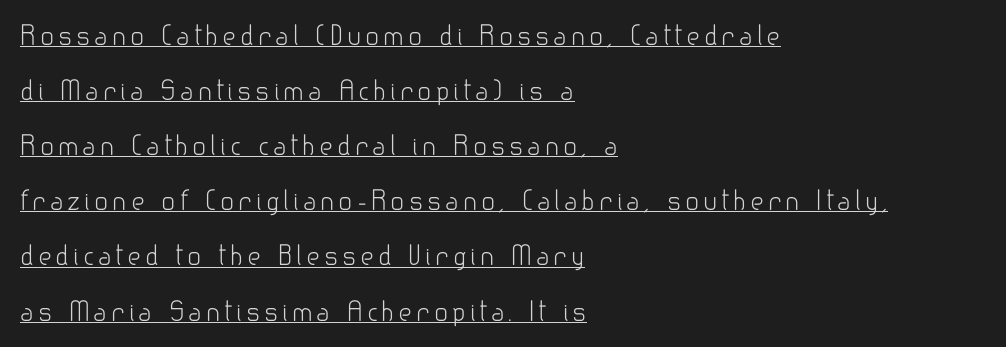
{"italic": "no", "bold": "no", "underline": "yes", "align": "left", "line_spacing": "loose", "line_spacing_ratio": 2.12, "glyph_px": 26}
